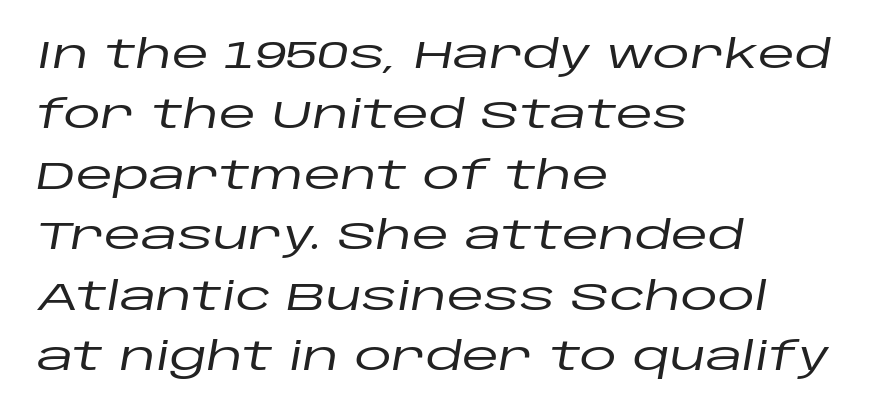
Clear beneath every line of the passage. In CSS terms this would be text-align: left. The lines sit at an ordinary, default distance from one another. Every character sits at an angle, as italics do. Nothing unusual about the tracking: characters are spaced as the font intends. Note the varied advance widths — an 'i' is clearly narrower than an 'm'.
